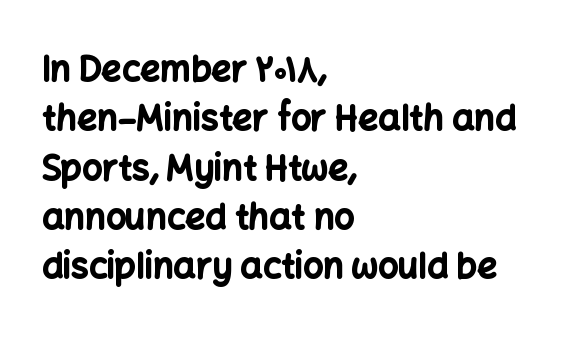
The setting favours the left margin, as ordinary paragraphs usually do. Quick note: not italic, upright. These lines sit exactly where default settings would place them. Check under the words: just untouched page. Varying glyph widths throughout — classic text-font behaviour. Is the type bold? Yes — the strokes are clearly thick and heavy.
